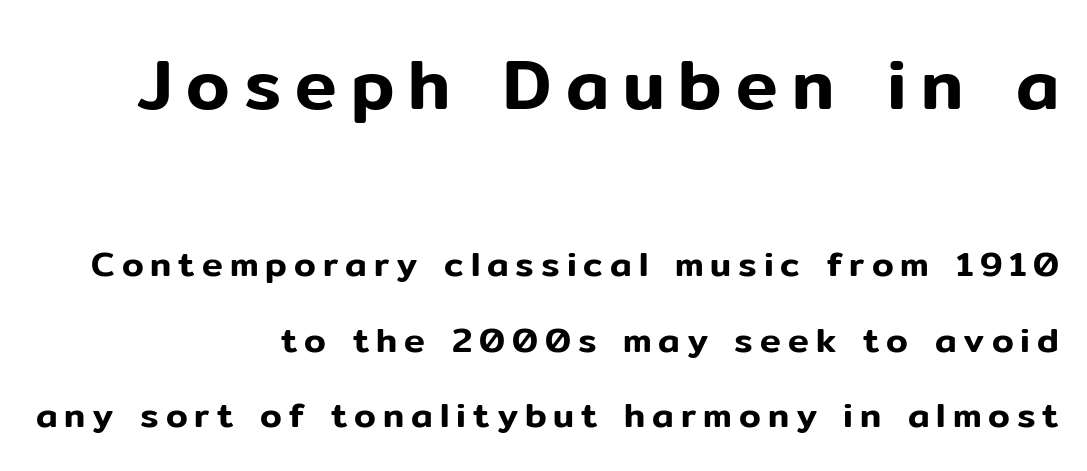
Q: Is the text italic (slanted)? A: No, it is upright.
Q: Is the typeface a serif or a sans-serif typeface? A: Sans-serif.
Q: Is the text underlined? A: No.
Q: How is the paragraph aligned? A: Right-aligned.
Q: Is the spacing between letters normal or unusually wide? A: Unusually wide.
Q: Is the spacing between lines tight, normal or loose? A: Loose.
Q: Which block of text is set in a larger size, the first (top) or the second (bottom)? A: The first (top) one.
Q: Width (condensed, normal, or wide)? A: Normal.
Q: Stroke contrast? A: Low.
Q: x-height? A: Medium.
Q: Monospaced? A: No.
